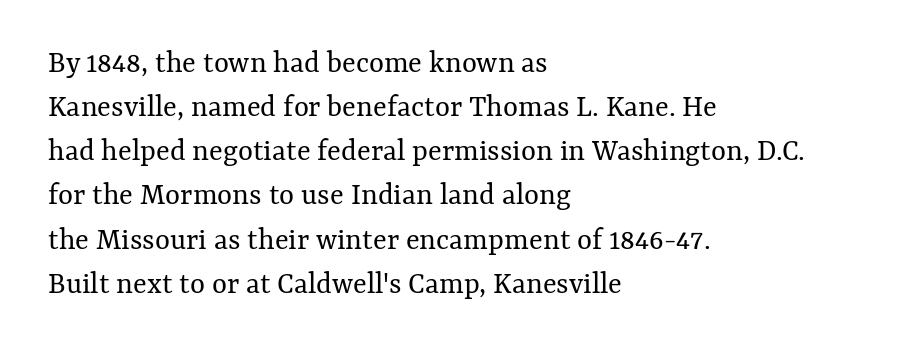
The image shows 32 px regular-weight type, upright; set left-aligned, normal line spacing (1.38x), normal letter spacing, not underlined; medium stroke contrast and a medium x-height.
